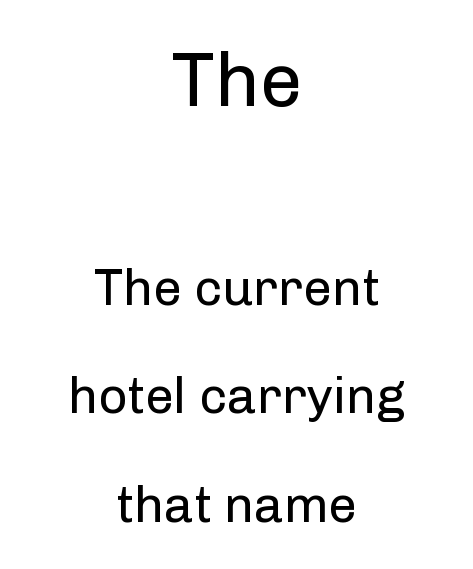
The image shows 76 px regular-weight sans-serif type, upright; set centered, loose line spacing (2.13x), normal letter spacing, not underlined; the first (top) block is 1.49x larger; low stroke contrast and a medium x-height.
